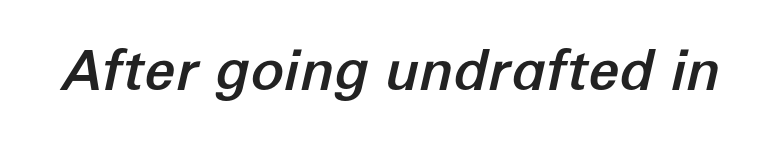
The image shows 56 px text type, italic (leaning right); set normal letter spacing, not underlined; low stroke contrast and a medium x-height.
